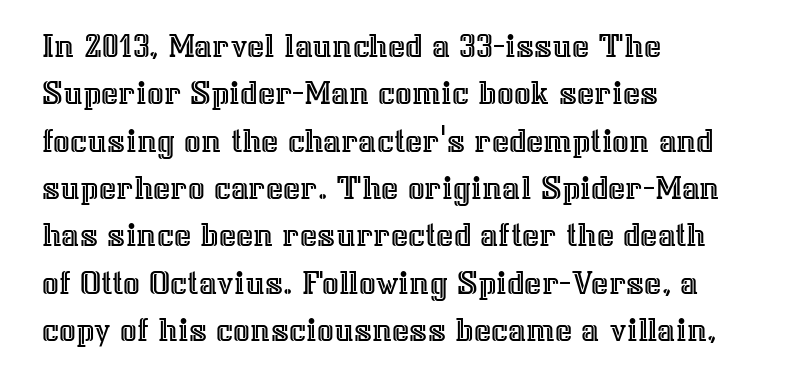
Q: Is the text italic (slanted)? A: No, it is upright.
Q: Is the text underlined? A: No.
Q: How is the paragraph aligned? A: Left-aligned.
Q: Is the spacing between letters normal or unusually wide? A: Normal.
Q: Is the spacing between lines tight, normal or loose? A: Normal.
Q: Width (condensed, normal, or wide)? A: Normal.
Q: x-height? A: Medium.
Q: Monospaced? A: No.
